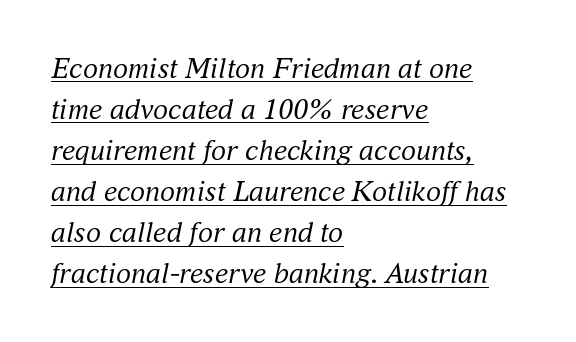
The rendering uses natural spacing where letterforms have individual widths. Does the lettering tilt? It does — this is italic. Short note: letters normally spaced. These lines are composed in type with serifs.
